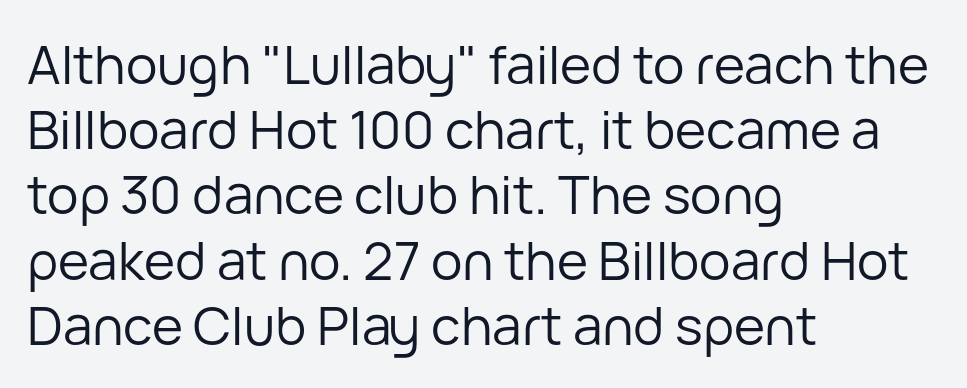
The weight tops out at a normal text grade. The lettering stays uniformly vertical, giving the passage a roman look. The foot of each line stays bare and open. Note the varied advance widths — an 'i' is clearly narrower than an 'm'. Nope, no serifs anywhere on these letters. The face used here is rendered with its standard letterfit.
